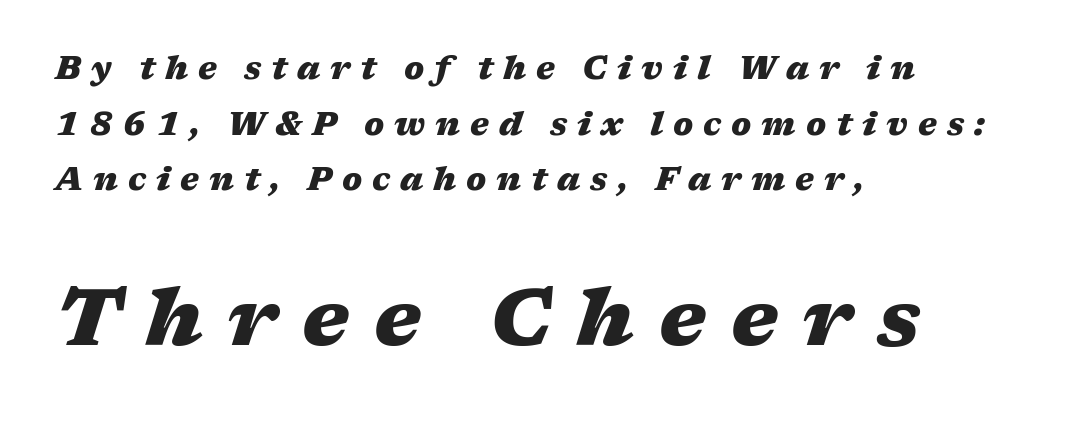
{"italic": "yes", "lean": "right", "slant_degrees": 17, "bold": "yes", "weight": "heavy", "width": "wide", "stroke_contrast": "medium", "x_height": "medium", "monospaced": "no", "underline": "no", "align": "left", "line_spacing_ratio": 1.74, "letter_spacing": "wide", "letter_spacing_em": 0.31, "larger_block": "second", "size_ratio": 2.5, "glyph_px": 80}
